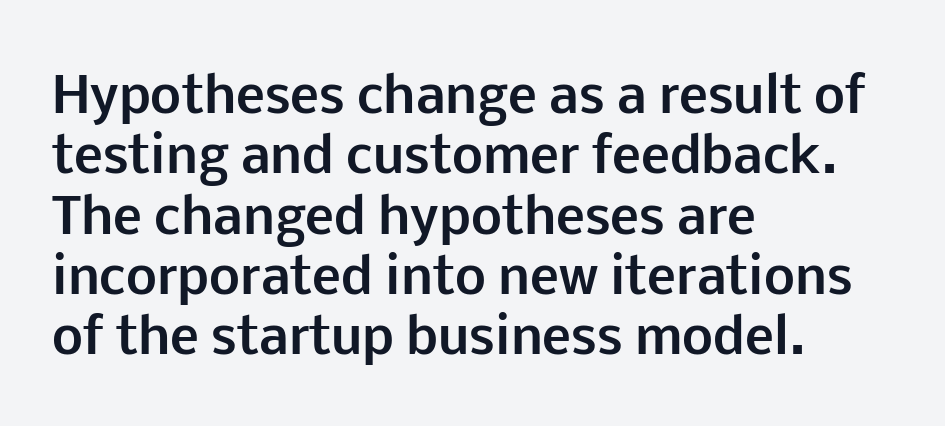
{"serif": "no", "italic": "no", "bold": "yes", "weight": "bold", "width": "normal", "stroke_contrast": "low", "x_height": "medium", "monospaced": "no", "underline": "no", "align": "left", "line_spacing_ratio": 1.23, "letter_spacing": "normal", "letter_spacing_em": 0.0, "glyph_px": 49}
